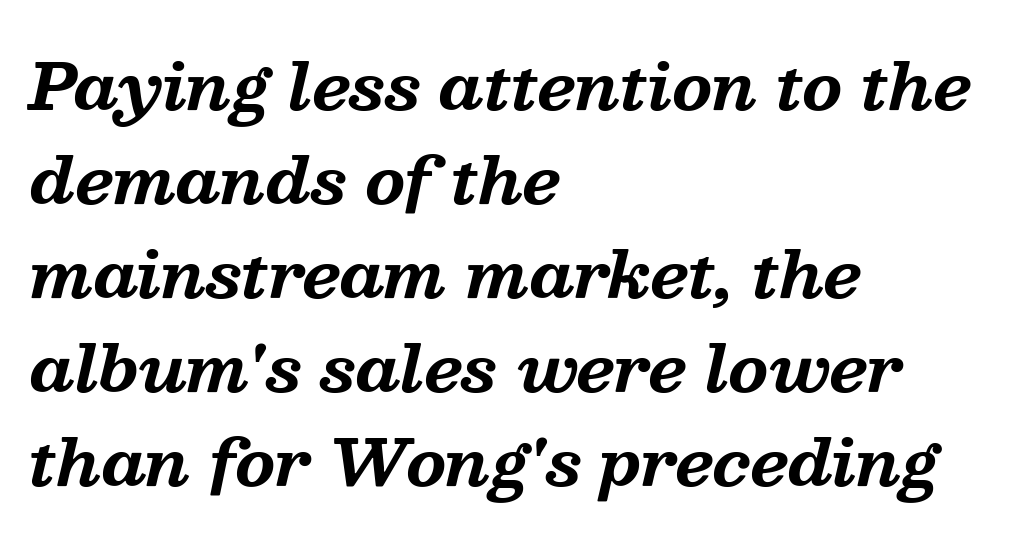
The image shows 64 px bold serif type, italic (leaning right); set left-aligned, normal line spacing (1.47x), normal letter spacing, not underlined; medium stroke contrast and a medium x-height.
